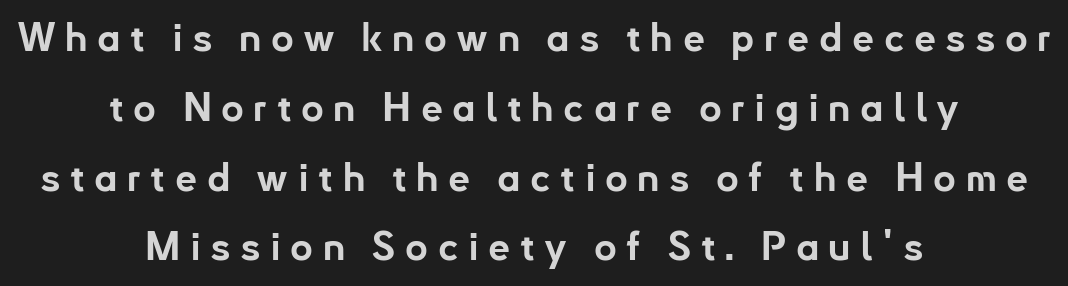
{"serif": "no", "italic": "no", "bold": "yes", "weight": "bold", "width": "normal", "stroke_contrast": "low", "x_height": "small", "monospaced": "no", "underline": "no", "align": "center", "line_spacing_ratio": 1.79, "letter_spacing": "wide", "letter_spacing_em": 0.24, "glyph_px": 39}
